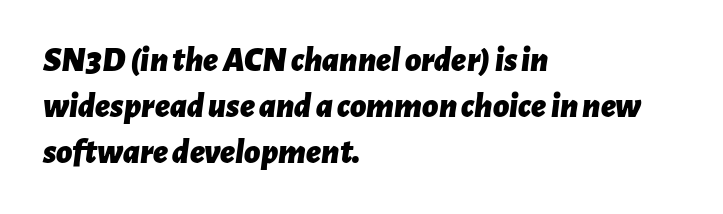
These lines are rendered in a variable-pitch font. Pretty heavy lettering here — definitely bold. Words float on clear page, feet unadorned. Caption: standard tracking, unaltered. Vertical spacing — default. The face used here has a pronounced slope to its letters.
